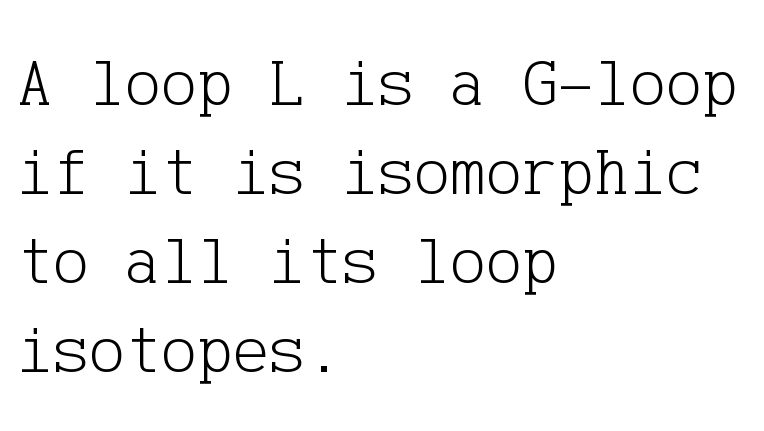
Q: Is the text bold? A: No.
Q: Is the text italic (slanted)? A: No, it is upright.
Q: Is the typeface a serif or a sans-serif typeface? A: Serif.
Q: Is the text underlined? A: No.
Q: How is the paragraph aligned? A: Left-aligned.
Q: Is the spacing between letters normal or unusually wide? A: Normal.
Q: Is the spacing between lines tight, normal or loose? A: Normal.
Q: Width (condensed, normal, or wide)? A: Normal.
Q: Stroke contrast? A: Low.
Q: x-height? A: Medium.
